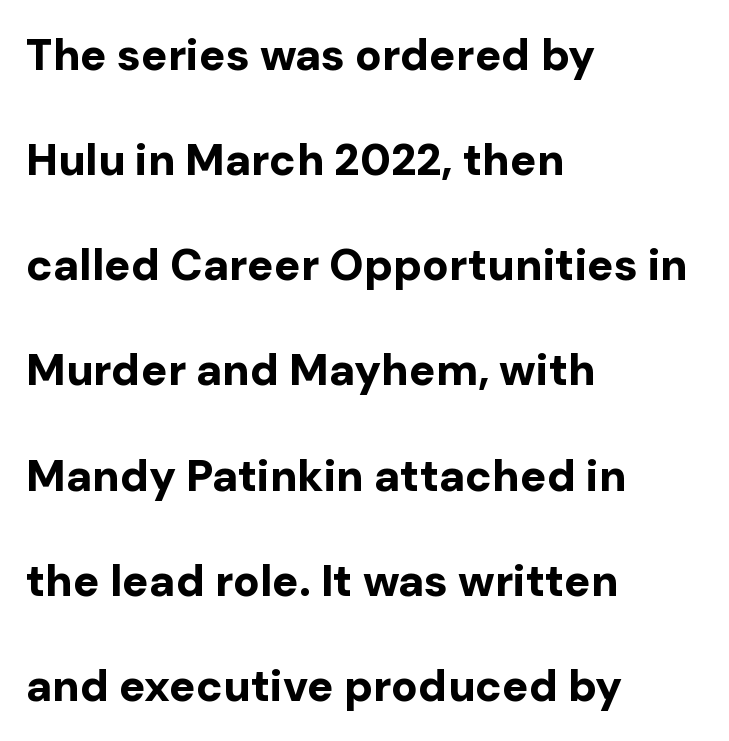
Q: Is the text bold? A: Yes.
Q: Is the text italic (slanted)? A: No, it is upright.
Q: Is the typeface a serif or a sans-serif typeface? A: Sans-serif.
Q: Is the text underlined? A: No.
Q: How is the paragraph aligned? A: Left-aligned.
Q: Is the spacing between letters normal or unusually wide? A: Normal.
Q: Is the spacing between lines tight, normal or loose? A: Loose.
Q: Width (condensed, normal, or wide)? A: Normal.
Q: Stroke contrast? A: Low.
Q: x-height? A: Medium.
Q: Monospaced? A: No.
